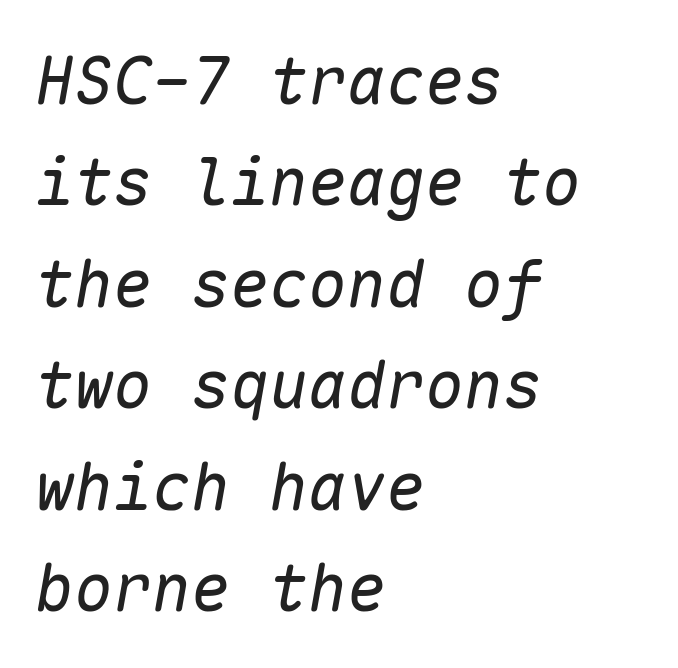
{"italic": "yes", "lean": "right", "slant_degrees": 10, "bold": "no", "weight": "regular", "width": "normal", "stroke_contrast": "low", "x_height": "medium", "monospaced": "yes", "underline": "no", "align": "left", "line_spacing": "normal", "line_spacing_ratio": 1.56, "letter_spacing": "normal", "letter_spacing_em": 0.0, "glyph_px": 65}
